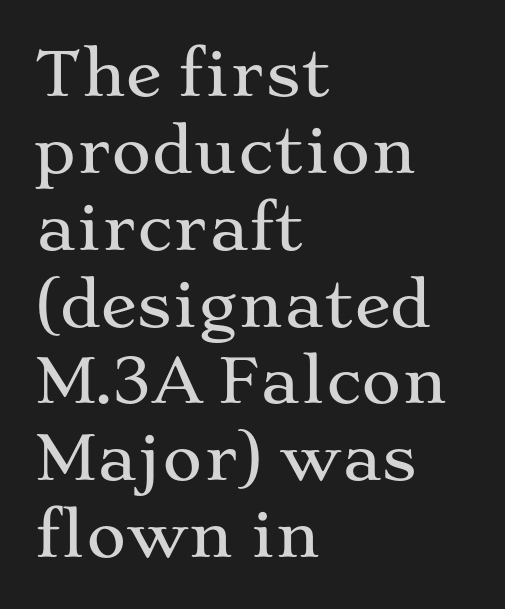
{"serif": "yes", "italic": "no", "width": "wide", "stroke_contrast": "medium", "x_height": "medium", "monospaced": "no", "underline": "no", "align": "left", "line_spacing": "normal", "line_spacing_ratio": 1.26, "letter_spacing": "normal", "letter_spacing_em": 0.0, "glyph_px": 61}
